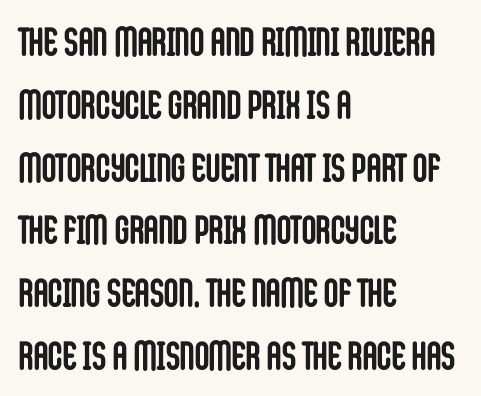
{"serif": "no", "italic": "no", "bold": "yes", "weight": "semibold", "width": "condensed", "stroke_contrast": "low", "x_height": "large", "monospaced": "no", "underline": "no", "align": "left", "line_spacing": "normal", "line_spacing_ratio": 1.57, "letter_spacing": "normal", "letter_spacing_em": 0.0, "glyph_px": 40}
